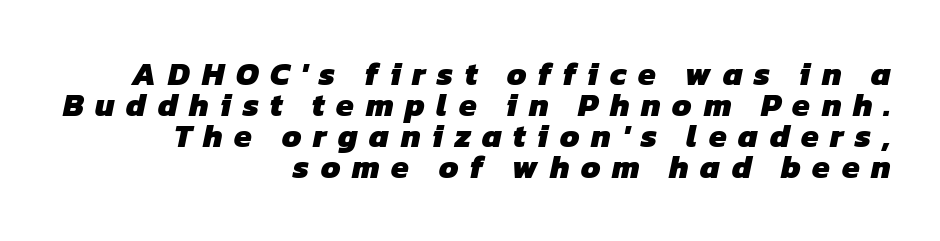
The type is letterspaced generously, with wide tracking. These lines are rendered in a variable-pitch font. Classification — sans serif. You'd pick this weight for a headline — it's a proper bold. The typesetter chose a ragged-left arrangement here.
